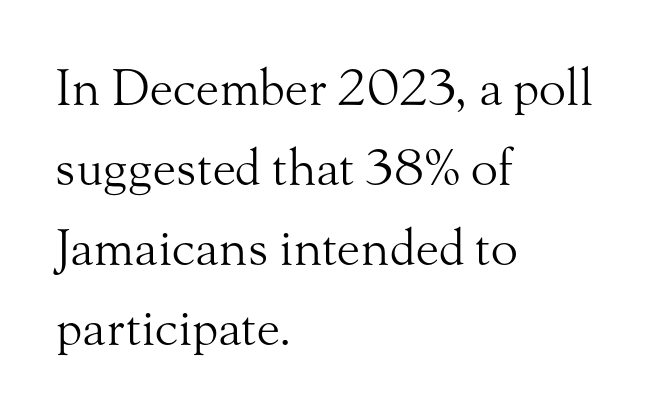
Q: Is the text bold? A: No.
Q: Is the text italic (slanted)? A: No, it is upright.
Q: Is the typeface a serif or a sans-serif typeface? A: Serif.
Q: Is the text underlined? A: No.
Q: How is the paragraph aligned? A: Left-aligned.
Q: Is the spacing between letters normal or unusually wide? A: Normal.
Q: Is the spacing between lines tight, normal or loose? A: Normal.
Q: Width (condensed, normal, or wide)? A: Normal.
Q: Stroke contrast? A: Medium.
Q: x-height? A: Small.
Q: Monospaced? A: No.
